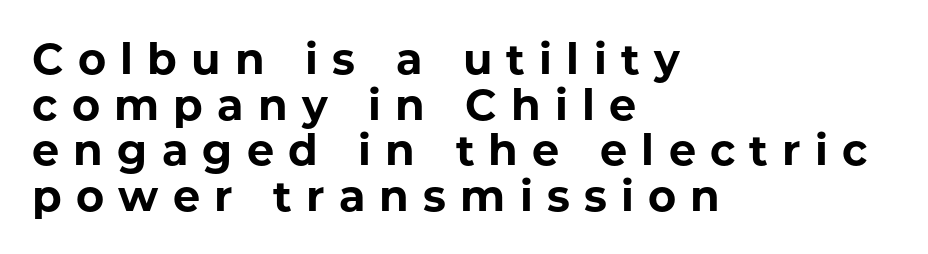
Q: Is the text bold? A: Yes.
Q: Is the text italic (slanted)? A: No, it is upright.
Q: Is the typeface a serif or a sans-serif typeface? A: Sans-serif.
Q: Is the text underlined? A: No.
Q: How is the paragraph aligned? A: Left-aligned.
Q: Is the spacing between letters normal or unusually wide? A: Unusually wide.
Q: Is the spacing between lines tight, normal or loose? A: Tight.
Q: Width (condensed, normal, or wide)? A: Normal.
Q: Stroke contrast? A: Low.
Q: x-height? A: Medium.
Q: Monospaced? A: No.
